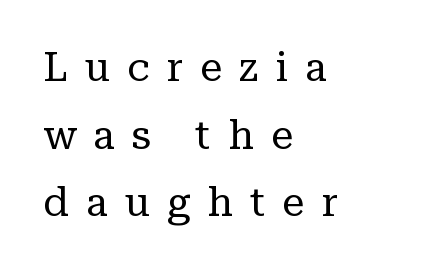
Honestly, the letter spacing is so wide it's the main thing you notice. Weight: in the light-to-regular range. Each new line begins a customary step beneath the previous one. The glyphs in this specimen are seriffed. This sample has the flowing, uneven cadence of proportional lettering.
